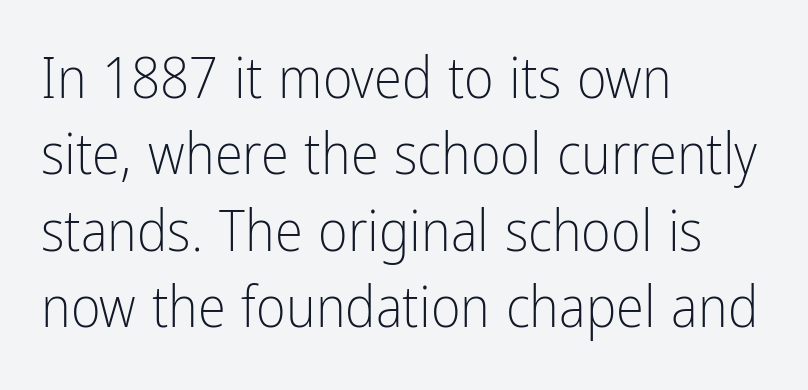
No word sits above an underline. Nope, not italic — everything's standing straight. This sample has the flowing, uneven cadence of proportional lettering. This sample keeps an unexceptional amount of space between lines. Does the type have serifs? No, each stem ends abruptly. A typesetter would call this zero additional tracking.
